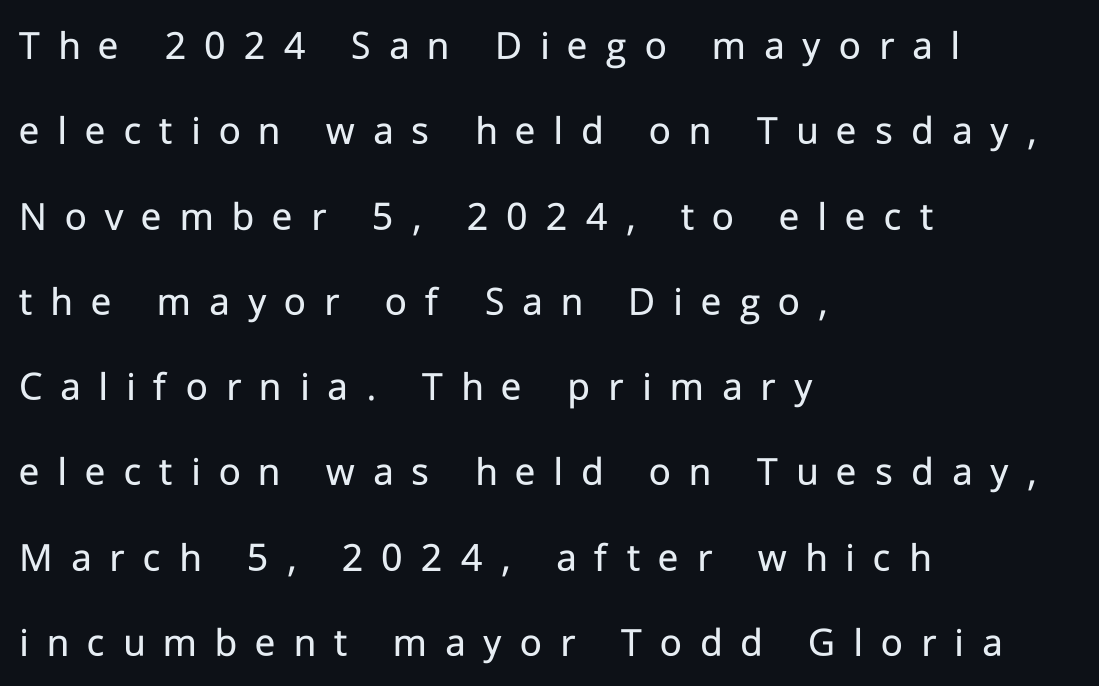
{"serif": "no", "italic": "no", "bold": "no", "weight": "regular", "width": "normal", "stroke_contrast": "low", "x_height": "medium", "monospaced": "no", "underline": "no", "align": "left", "line_spacing": "loose", "line_spacing_ratio": 2.03, "letter_spacing": "wide", "letter_spacing_em": 0.43, "glyph_px": 42}
